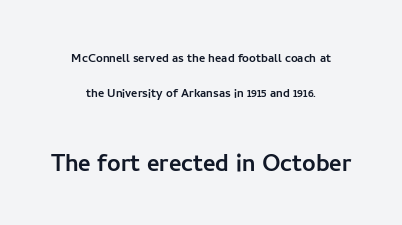
{"serif": "no", "italic": "no", "width": "normal", "stroke_contrast": "low", "x_height": "medium", "monospaced": "no", "underline": "no", "align": "center", "line_spacing": "loose", "line_spacing_ratio": 2.34, "letter_spacing": "normal", "letter_spacing_em": 0.0, "larger_block": "second", "size_ratio": 2.0, "glyph_px": 30}
